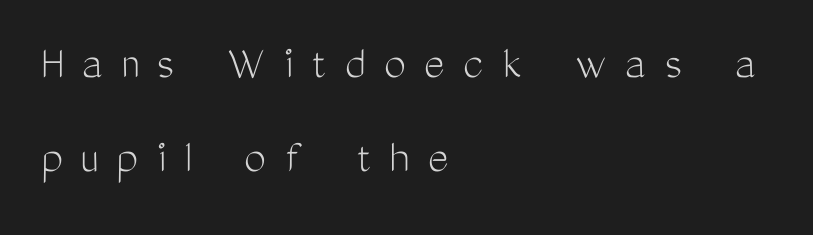
The image shows 49 px light, condensed sans-serif type, upright; set left-aligned, loose line spacing (1.92x), unusually wide letter spacing (+0.37 em), not underlined; medium stroke contrast and a medium x-height.
